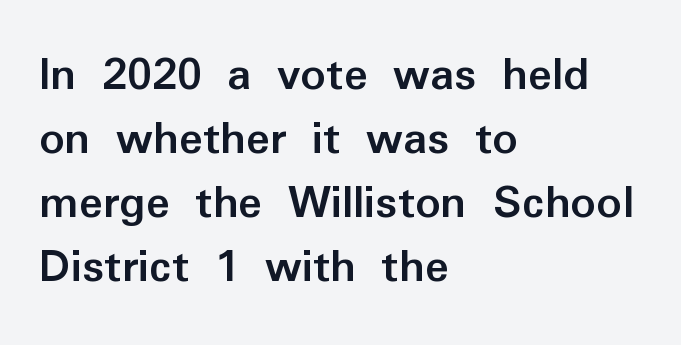
The letters carry no serifs — their stems end cleanly without finishing strokes. Spacing verdict: proportional, widths tailored to each character. Letter spacing: default. The glyphs are unaccompanied by any horizontal stroke below them. Quick note: not italic, upright. In terms of weight, the rendering is a true, heavy bold.
